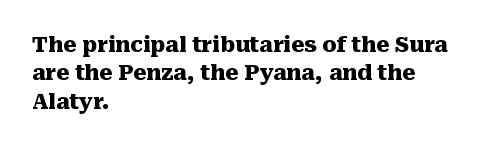
Q: Is the text bold? A: Yes.
Q: Is the text italic (slanted)? A: No, it is upright.
Q: Is the text underlined? A: No.
Q: How is the paragraph aligned? A: Left-aligned.
Q: Is the spacing between letters normal or unusually wide? A: Normal.
Q: Is the spacing between lines tight, normal or loose? A: Normal.
